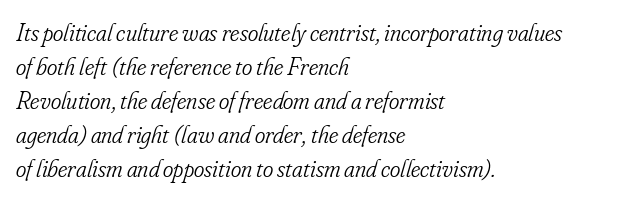
Q: Is the text bold? A: No.
Q: Is the text italic (slanted)? A: Yes, it leans right by about 16 degrees.
Q: Is the text underlined? A: No.
Q: How is the paragraph aligned? A: Left-aligned.
Q: Is the spacing between letters normal or unusually wide? A: Normal.
Q: Is the spacing between lines tight, normal or loose? A: Normal.
